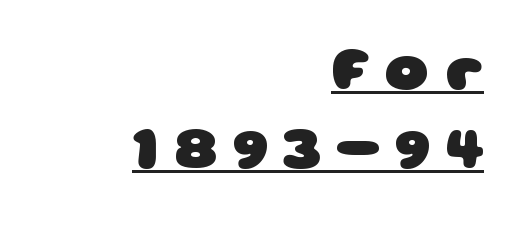
The image shows 61 px heavy, wide sans-serif type; set right-aligned, normal line spacing (1.3x), unusually wide letter spacing (+0.24 em), underlined; low stroke contrast and a large x-height.
